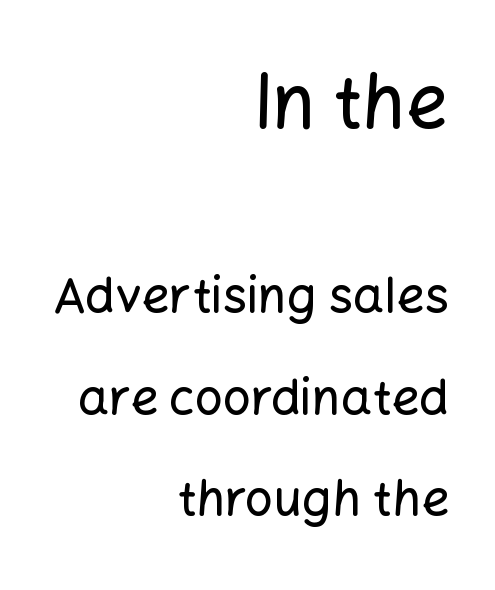
The image shows 74 px sans-serif type, upright; set right-aligned, loose line spacing (2.07x), normal letter spacing, not underlined; the first (top) block is 1.51x larger; low stroke contrast and a medium x-height.
